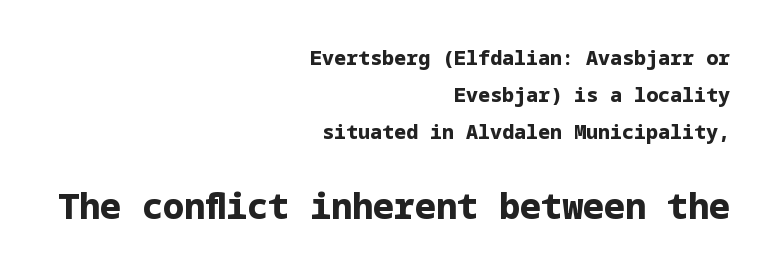
{"serif": "no", "italic": "no", "bold": "yes", "weight": "bold", "width": "normal", "stroke_contrast": "low", "x_height": "medium", "underline": "no", "align": "right", "line_spacing_ratio": 1.84, "letter_spacing": "normal", "letter_spacing_em": 0.0, "larger_block": "second", "size_ratio": 1.75, "glyph_px": 35}
